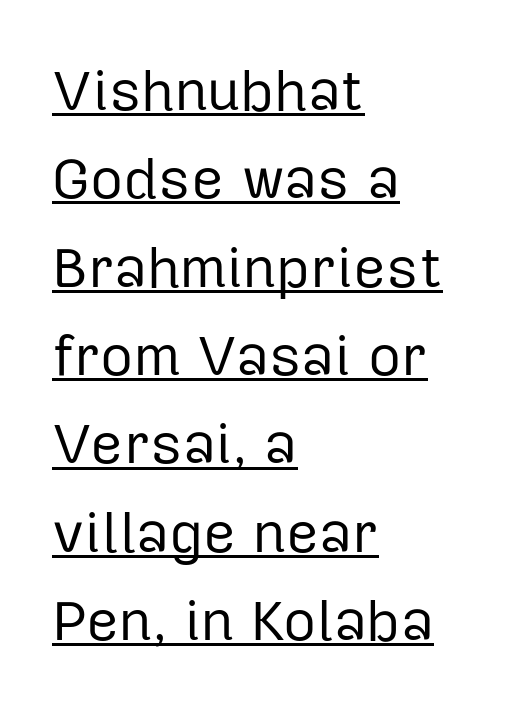
The image shows 57 px regular-weight sans-serif type, upright; set left-aligned, normal line spacing (1.55x), normal letter spacing, underlined; low stroke contrast and a medium x-height.
